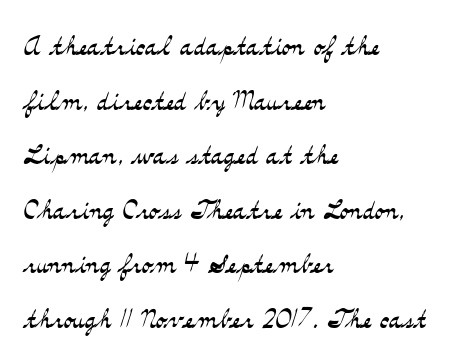
{"serif": "yes", "bold": "no", "weight": "light", "width": "wide", "stroke_contrast": "medium", "x_height": "small", "monospaced": "no", "underline": "no", "align": "left", "line_spacing": "normal", "line_spacing_ratio": 1.56, "letter_spacing": "normal", "letter_spacing_em": 0.0, "glyph_px": 35}
